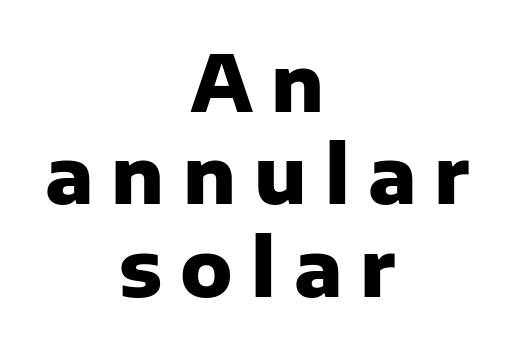
The image shows 79 px heavy sans-serif type, upright; set centered, line spacing 1.17x, unusually wide letter spacing (+0.23 em), not underlined; low stroke contrast and a medium x-height.
